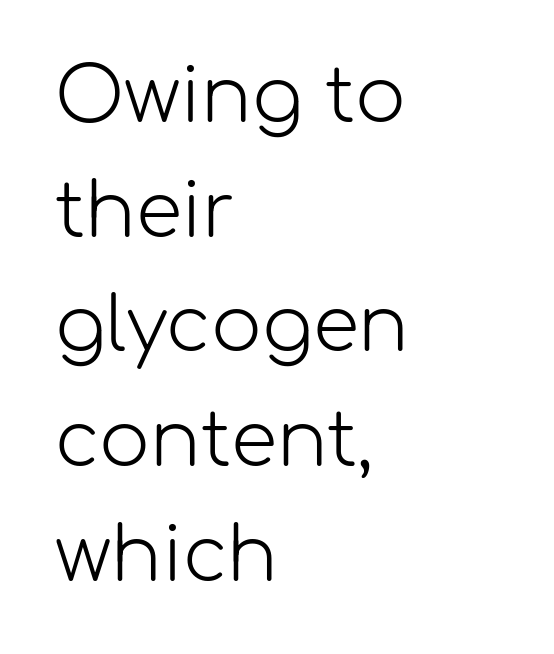
Q: Is the text bold? A: No.
Q: Is the text italic (slanted)? A: No, it is upright.
Q: Is the typeface a serif or a sans-serif typeface? A: Sans-serif.
Q: Is the text underlined? A: No.
Q: How is the paragraph aligned? A: Left-aligned.
Q: Is the spacing between letters normal or unusually wide? A: Normal.
Q: Is the spacing between lines tight, normal or loose? A: Normal.
Q: Width (condensed, normal, or wide)? A: Normal.
Q: Stroke contrast? A: Low.
Q: x-height? A: Medium.
Q: Monospaced? A: No.
